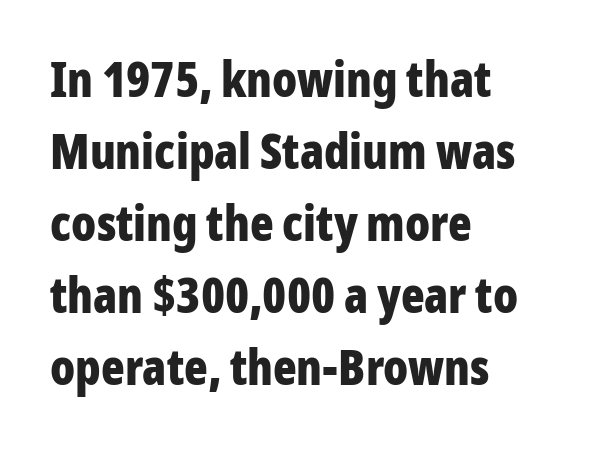
A sans-serif font was chosen for this passage. Nobody touched the tracking dial on this one. I'd describe the lettering as bold — thick and assertive. Each new line begins a customary step beneath the previous one.
